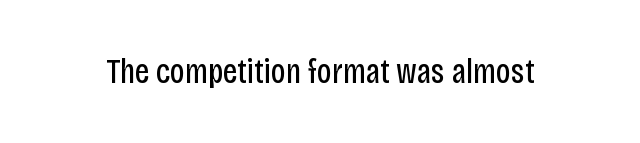
The image shows 35 px regular-weight, condensed sans-serif type, upright; set normal letter spacing, not underlined; low stroke contrast and a large x-height.
